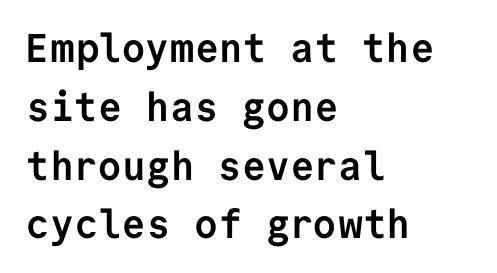
Q: Is the text bold? A: Yes.
Q: Is the text italic (slanted)? A: No, it is upright.
Q: Is the typeface a serif or a sans-serif typeface? A: Sans-serif.
Q: Is the text underlined? A: No.
Q: How is the paragraph aligned? A: Left-aligned.
Q: Is the spacing between letters normal or unusually wide? A: Normal.
Q: Is the spacing between lines tight, normal or loose? A: Normal.
Q: Width (condensed, normal, or wide)? A: Normal.
Q: Stroke contrast? A: Low.
Q: x-height? A: Medium.
Q: Monospaced? A: Yes.
